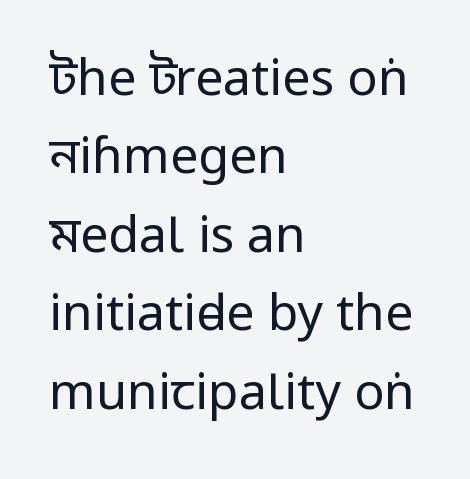
Q: Is the text bold? A: No.
Q: Is the text italic (slanted)? A: No, it is upright.
Q: Is the typeface a serif or a sans-serif typeface? A: Sans-serif.
Q: Is the text underlined? A: No.
Q: How is the paragraph aligned? A: Left-aligned.
Q: Is the spacing between letters normal or unusually wide? A: Normal.
Q: Is the spacing between lines tight, normal or loose? A: Normal.
Q: Width (condensed, normal, or wide)? A: Condensed.
Q: Stroke contrast? A: Low.
Q: x-height? A: Large.
Q: Monospaced? A: No.
